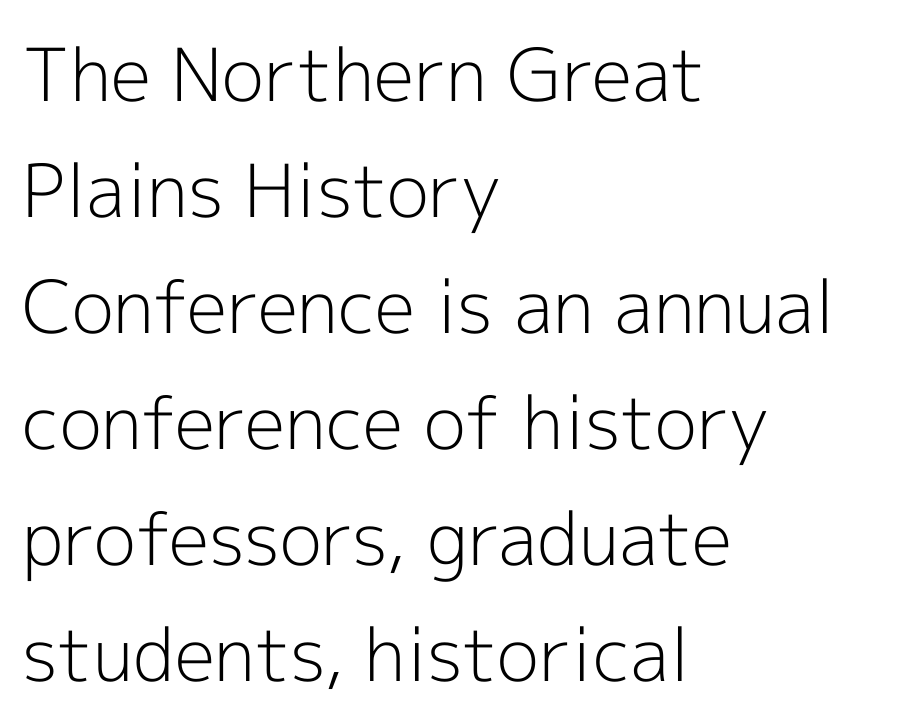
Q: Is the text bold? A: No.
Q: Is the text italic (slanted)? A: No, it is upright.
Q: Is the typeface a serif or a sans-serif typeface? A: Sans-serif.
Q: Is the text underlined? A: No.
Q: How is the paragraph aligned? A: Left-aligned.
Q: Is the spacing between letters normal or unusually wide? A: Normal.
Q: Is the spacing between lines tight, normal or loose? A: Normal.
Q: Width (condensed, normal, or wide)? A: Normal.
Q: x-height? A: Medium.
Q: Monospaced? A: No.
